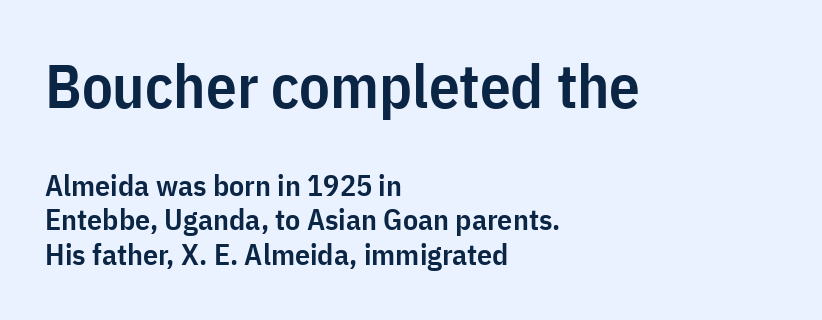
Q: Is the text bold? A: Semi-bold.
Q: Is the text italic (slanted)? A: No, it is upright.
Q: Is the typeface a serif or a sans-serif typeface? A: Sans-serif.
Q: Is the text underlined? A: No.
Q: How is the paragraph aligned? A: Left-aligned.
Q: Is the spacing between letters normal or unusually wide? A: Normal.
Q: Which block of text is set in a larger size, the first (top) or the second (bottom)? A: The first (top) one.
Q: Width (condensed, normal, or wide)? A: Condensed.
Q: Stroke contrast? A: Low.
Q: x-height? A: Medium.
Q: Monospaced? A: No.
